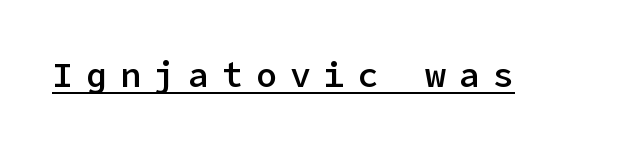
{"serif": "no", "italic": "no", "bold": "semi", "weight": "semibold", "width": "normal", "stroke_contrast": "low", "x_height": "medium", "underline": "yes", "letter_spacing": "wide", "letter_spacing_em": 0.37, "glyph_px": 35}
